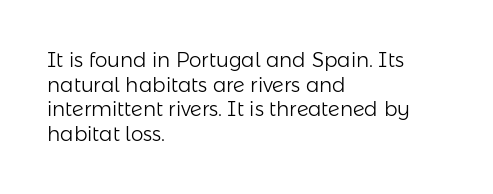
The image shows 20 px text type, upright; set left-aligned, line spacing 1.23x, normal letter spacing, not underlined.
